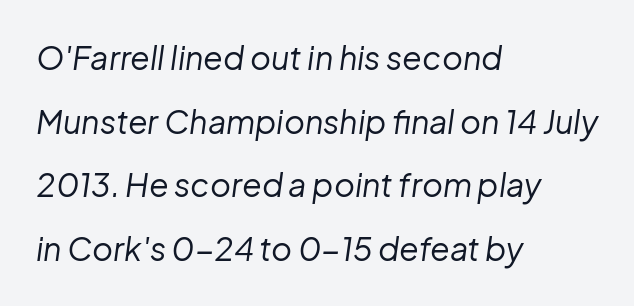
Q: Is the text bold? A: No.
Q: Is the text italic (slanted)? A: Yes, it leans right by about 8 degrees.
Q: Is the text underlined? A: No.
Q: How is the paragraph aligned? A: Left-aligned.
Q: Is the spacing between letters normal or unusually wide? A: Normal.
Q: Is the spacing between lines tight, normal or loose? A: Loose.
Q: Width (condensed, normal, or wide)? A: Normal.
Q: Stroke contrast? A: Low.
Q: x-height? A: Medium.
Q: Monospaced? A: No.
